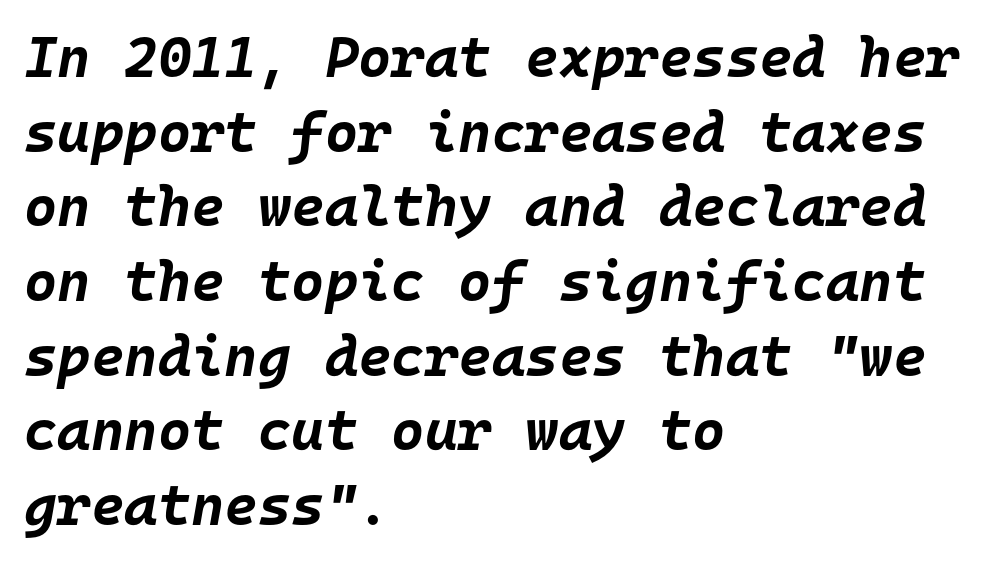
{"italic": "yes", "lean": "right", "slant_degrees": 10, "bold": "yes", "weight": "bold", "width": "normal", "stroke_contrast": "low", "x_height": "large", "monospaced": "yes", "underline": "no", "align": "left", "line_spacing": "normal", "line_spacing_ratio": 1.31, "letter_spacing": "normal", "letter_spacing_em": 0.0, "glyph_px": 57}
